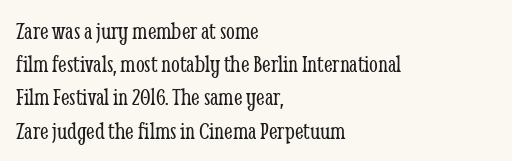
The image shows 25 px text type, upright; set left-aligned, normal line spacing (1.33x), normal letter spacing, not underlined.
